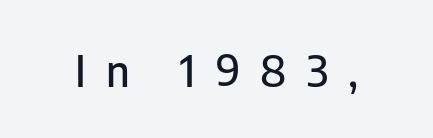
Q: Is the text italic (slanted)? A: No, it is upright.
Q: Is the typeface a serif or a sans-serif typeface? A: Sans-serif.
Q: Is the text underlined? A: No.
Q: Is the spacing between letters normal or unusually wide? A: Unusually wide.
Q: Width (condensed, normal, or wide)? A: Condensed.
Q: Stroke contrast? A: Low.
Q: x-height? A: Medium.
Q: Monospaced? A: No.
